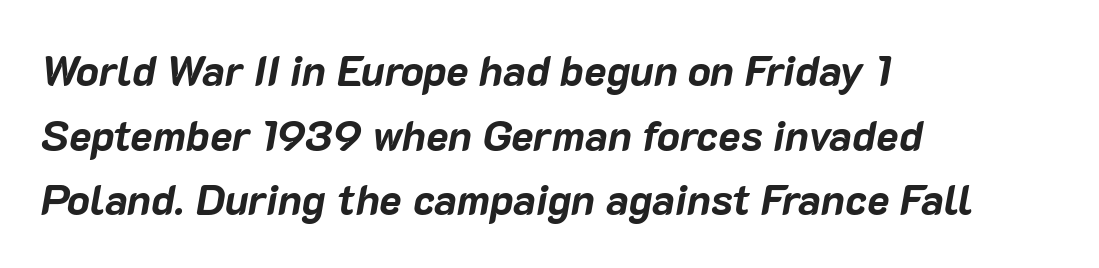
Each line starts at the same left margin while the right side varies. Any mark beneath the type? The region is blank. The vertical gap from one line to the next is medium. A full-strength bold gives these letters their thick strokes. You could not count columns in this text — the font is proportionally spaced.
